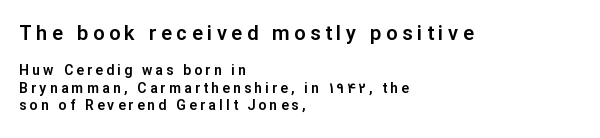
{"italic": "no", "underline": "no", "align": "left", "line_spacing": "normal", "line_spacing_ratio": 1.26, "letter_spacing": "wide", "letter_spacing_em": 0.23, "larger_block": "first", "size_ratio": 1.43, "glyph_px": 20}
